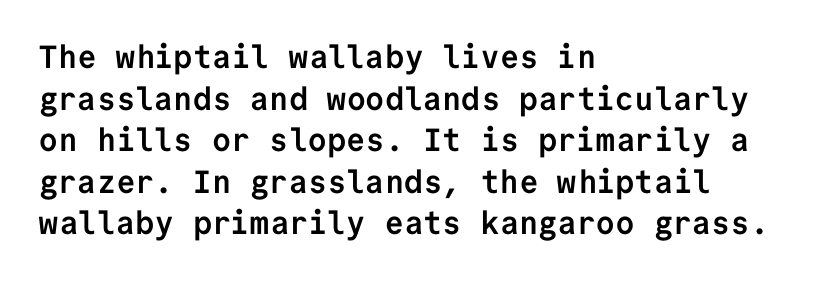
Unmarked baselines from the first word to the last. Ordinary non-slanted type is in use. Does the type have serifs? No, each stem ends abruptly. The rag falls on the right side of this text block. Regarding leading, the lines here are spaced in the standard way.
